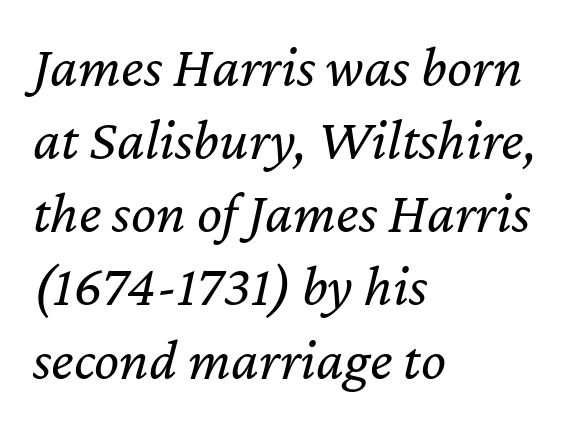
Q: Is the text bold? A: No.
Q: Is the text italic (slanted)? A: Yes, it leans right by about 12 degrees.
Q: Is the text underlined? A: No.
Q: How is the paragraph aligned? A: Left-aligned.
Q: Is the spacing between letters normal or unusually wide? A: Normal.
Q: Width (condensed, normal, or wide)? A: Normal.
Q: Stroke contrast? A: Low.
Q: x-height? A: Medium.
Q: Monospaced? A: No.
